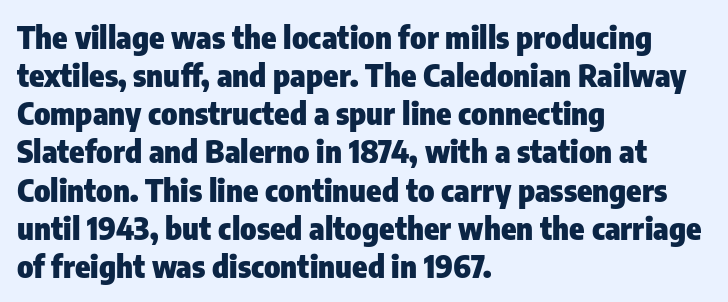
{"serif": "no", "italic": "no", "bold": "yes", "weight": "heavy", "width": "condensed", "stroke_contrast": "low", "x_height": "medium", "monospaced": "no", "underline": "no", "align": "left", "line_spacing_ratio": 1.23, "letter_spacing": "normal", "letter_spacing_em": 0.0, "glyph_px": 31}
